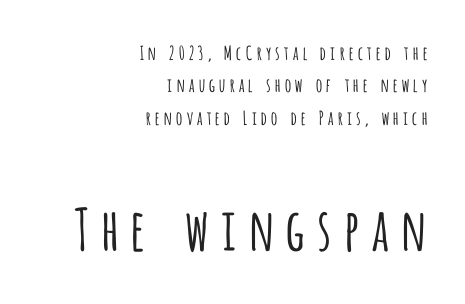
The image shows 58 px light, condensed sans-serif type, upright; set right-aligned, line spacing 1.71x, not underlined; the second (bottom) block is 3.05x larger; low stroke contrast and a large x-height.
